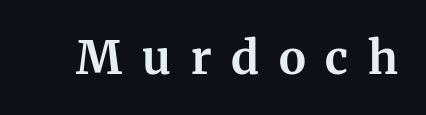
{"serif": "yes", "italic": "no", "bold": "yes", "weight": "bold", "width": "normal", "stroke_contrast": "medium", "x_height": "medium", "monospaced": "no", "underline": "no", "letter_spacing": "wide", "letter_spacing_em": 0.43, "glyph_px": 46}
